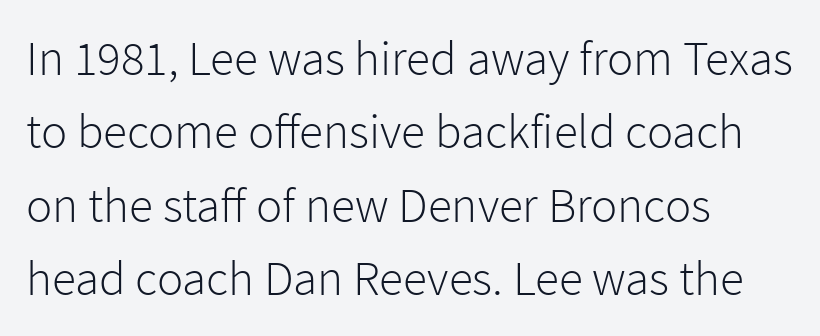
Q: Is the text bold? A: No.
Q: Is the text italic (slanted)? A: No, it is upright.
Q: Is the typeface a serif or a sans-serif typeface? A: Sans-serif.
Q: Is the text underlined? A: No.
Q: How is the paragraph aligned? A: Left-aligned.
Q: Is the spacing between letters normal or unusually wide? A: Normal.
Q: Is the spacing between lines tight, normal or loose? A: Normal.
Q: Width (condensed, normal, or wide)? A: Normal.
Q: Stroke contrast? A: Low.
Q: x-height? A: Medium.
Q: Monospaced? A: No.
